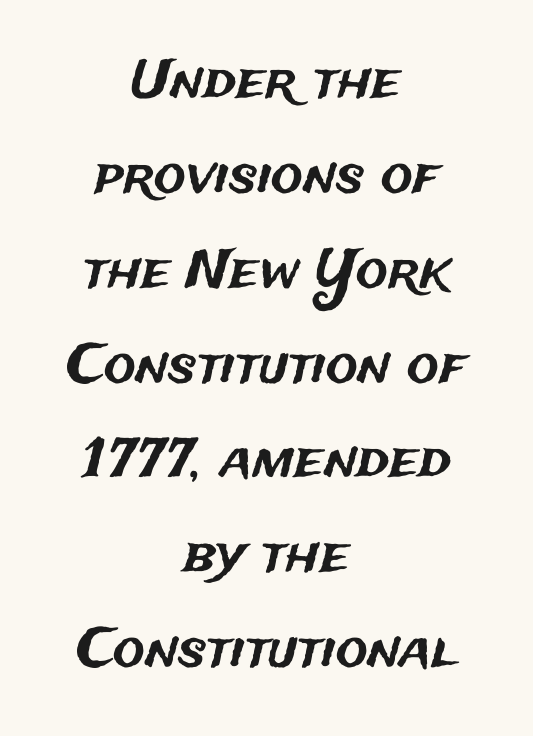
Q: Is the text italic (slanted)? A: Yes.
Q: Is the typeface a serif or a sans-serif typeface? A: Sans-serif.
Q: Is the text underlined? A: No.
Q: How is the paragraph aligned? A: Centered.
Q: Is the spacing between letters normal or unusually wide? A: Normal.
Q: Width (condensed, normal, or wide)? A: Normal.
Q: Stroke contrast? A: Medium.
Q: x-height? A: Medium.
Q: Monospaced? A: No.
